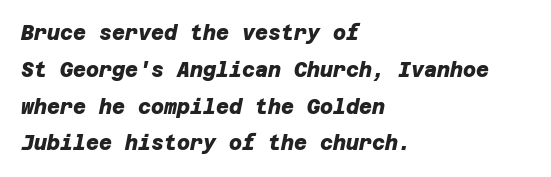
Q: Is the text bold? A: Yes.
Q: Is the text underlined? A: No.
Q: How is the paragraph aligned? A: Left-aligned.
Q: Is the spacing between letters normal or unusually wide? A: Normal.
